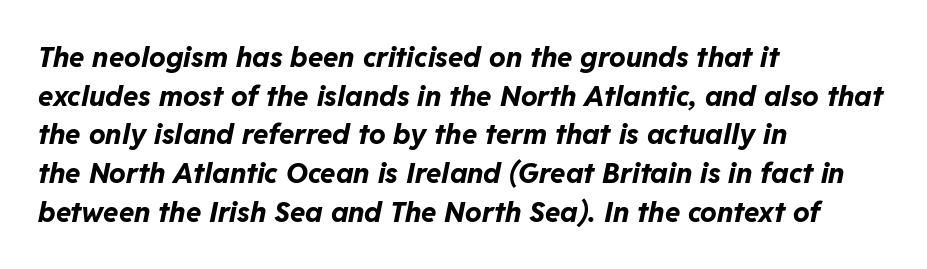
Q: Is the text bold? A: Yes.
Q: Is the text italic (slanted)? A: Yes, it leans right by about 11 degrees.
Q: Is the text underlined? A: No.
Q: How is the paragraph aligned? A: Left-aligned.
Q: Is the spacing between letters normal or unusually wide? A: Normal.
Q: Is the spacing between lines tight, normal or loose? A: Normal.
Q: Width (condensed, normal, or wide)? A: Normal.
Q: Stroke contrast? A: Low.
Q: x-height? A: Medium.
Q: Monospaced? A: No.
